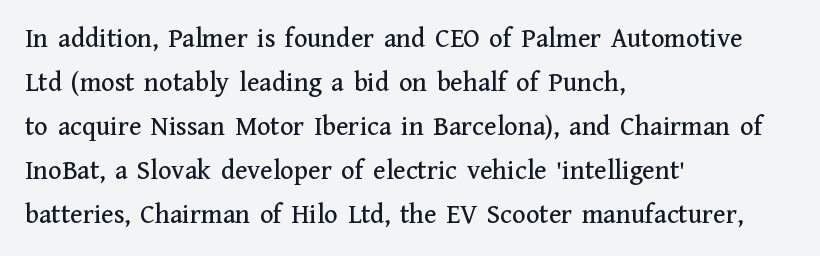
Q: Is the text italic (slanted)? A: No, it is upright.
Q: Is the typeface a serif or a sans-serif typeface? A: Serif.
Q: Is the text underlined? A: No.
Q: How is the paragraph aligned? A: Left-aligned.
Q: Is the spacing between letters normal or unusually wide? A: Normal.
Q: Is the spacing between lines tight, normal or loose? A: Normal.
Q: Width (condensed, normal, or wide)? A: Normal.
Q: Stroke contrast? A: Medium.
Q: x-height? A: Medium.
Q: Monospaced? A: No.
